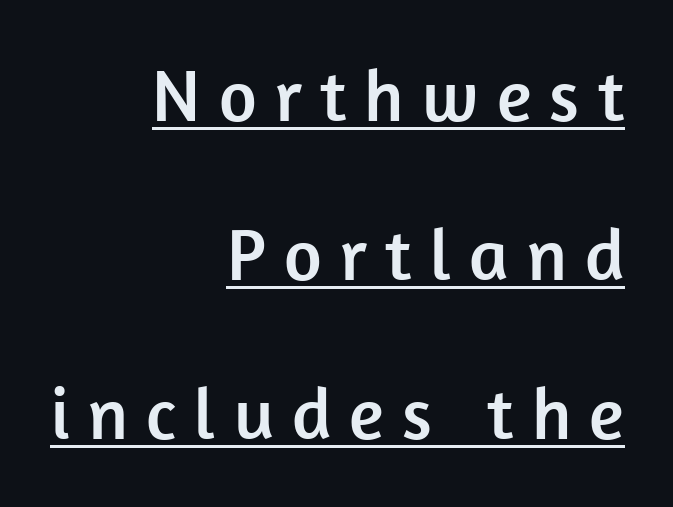
Q: Is the text italic (slanted)? A: No, it is upright.
Q: Is the typeface a serif or a sans-serif typeface? A: Sans-serif.
Q: Is the text underlined? A: Yes.
Q: How is the paragraph aligned? A: Right-aligned.
Q: Is the spacing between letters normal or unusually wide? A: Unusually wide.
Q: Is the spacing between lines tight, normal or loose? A: Loose.
Q: Width (condensed, normal, or wide)? A: Normal.
Q: Stroke contrast? A: Low.
Q: x-height? A: Medium.
Q: Monospaced? A: No.
